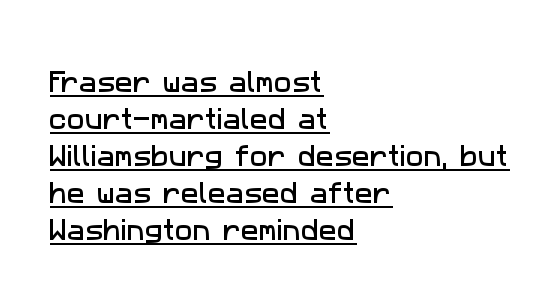
{"underline": "yes", "align": "left", "line_spacing": "normal", "line_spacing_ratio": 1.54, "letter_spacing": "normal", "letter_spacing_em": 0.0, "glyph_px": 24}
